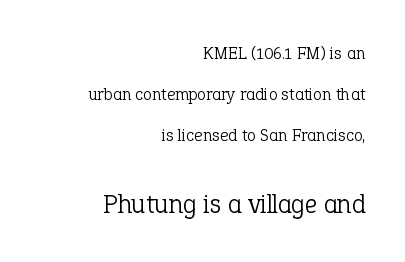
Standard letterfit; no display-style spreading of the glyphs. A great deal of white space separates one row of letters from the next. Bigger letters appear in the bottom chunk; the top chunk is reduced. Each stroke keeps to a modest, everyday thickness or less. Typeset ragged left — the right edge is the straight one.
